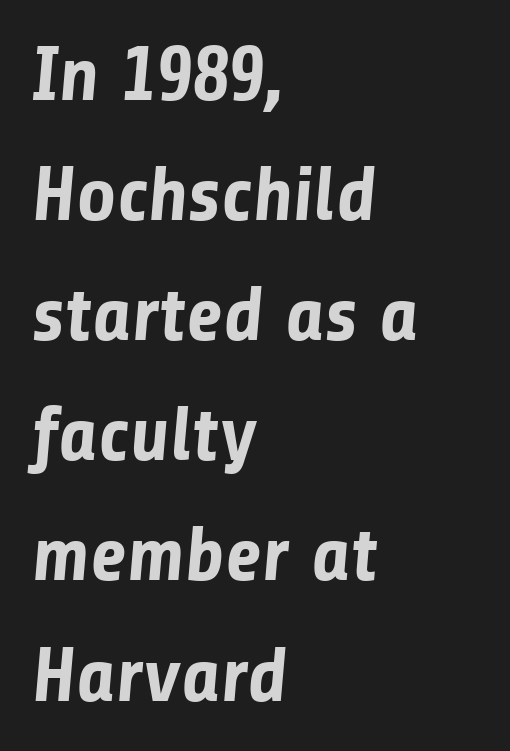
Q: Is the text bold? A: Yes.
Q: Is the typeface a serif or a sans-serif typeface? A: Sans-serif.
Q: Is the text underlined? A: No.
Q: How is the paragraph aligned? A: Left-aligned.
Q: Is the spacing between letters normal or unusually wide? A: Normal.
Q: Is the spacing between lines tight, normal or loose? A: Normal.
Q: Width (condensed, normal, or wide)? A: Normal.
Q: Stroke contrast? A: Low.
Q: x-height? A: Medium.
Q: Monospaced? A: No.
